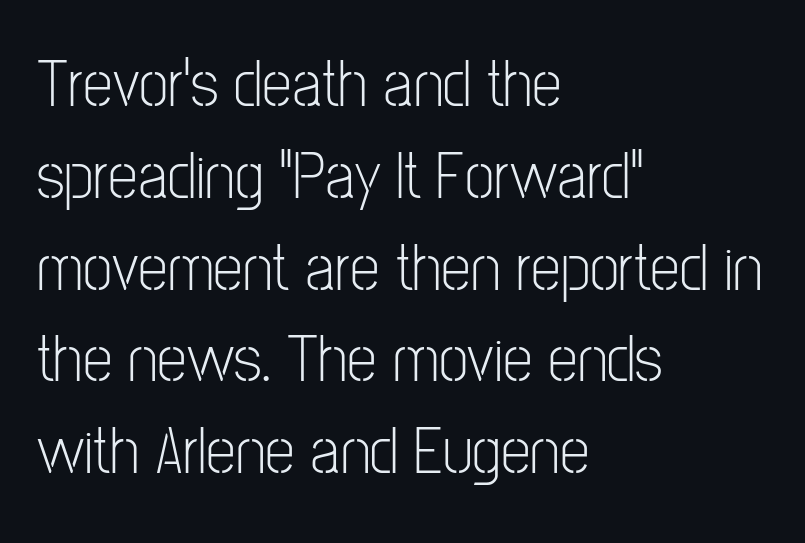
The specimen reads as upright at a glance. Think of a printed novel: that variable character pitch is what you see here. How would I describe the line gaps? Plain and ordinary. The ragged edge is on the right, which tells us the setting is flush left.
